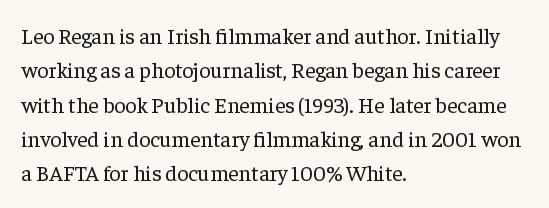
The image shows 22 px text type, upright; set left-aligned, normal line spacing (1.56x), normal letter spacing, not underlined.
